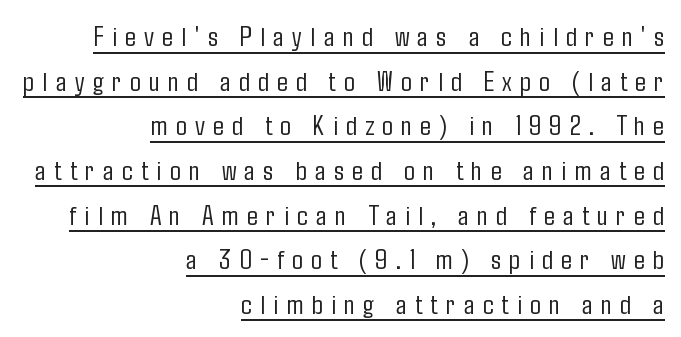
Leftover space on each line is placed entirely before the opening word. You can tell it's not italic because the verticals are truly vertical. Does the leading feel generous? No, just average. Typographically, this falls in the sans-serif category. Does a line run under the words? Yes, clearly. The type is letterspaced generously, with wide tracking.
